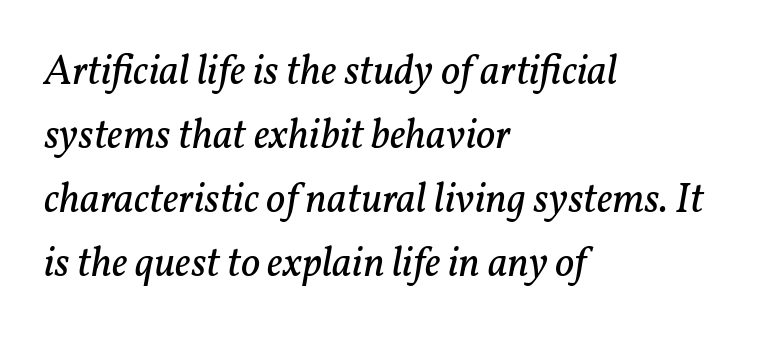
Q: Is the text bold? A: No.
Q: Is the text italic (slanted)? A: Yes, it leans right by about 11 degrees.
Q: Is the typeface a serif or a sans-serif typeface? A: Serif.
Q: Is the text underlined? A: No.
Q: How is the paragraph aligned? A: Left-aligned.
Q: Is the spacing between letters normal or unusually wide? A: Normal.
Q: Is the spacing between lines tight, normal or loose? A: Normal.
Q: Width (condensed, normal, or wide)? A: Normal.
Q: Stroke contrast? A: Low.
Q: x-height? A: Medium.
Q: Monospaced? A: No.
